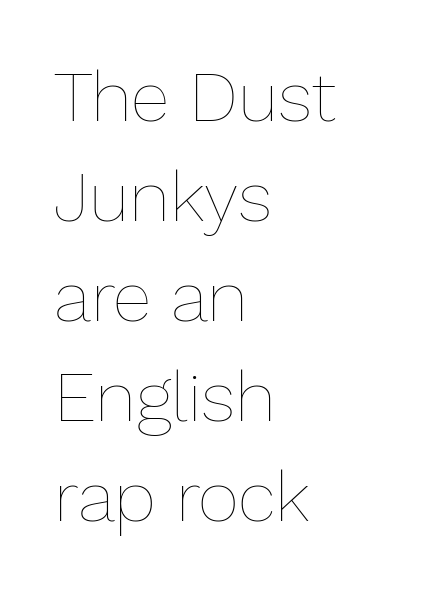
Q: Is the text bold? A: No.
Q: Is the text italic (slanted)? A: No, it is upright.
Q: Is the text underlined? A: No.
Q: How is the paragraph aligned? A: Left-aligned.
Q: Is the spacing between letters normal or unusually wide? A: Normal.
Q: Is the spacing between lines tight, normal or loose? A: Normal.
Q: Width (condensed, normal, or wide)? A: Normal.
Q: Stroke contrast? A: Low.
Q: x-height? A: Medium.
Q: Monospaced? A: No.
